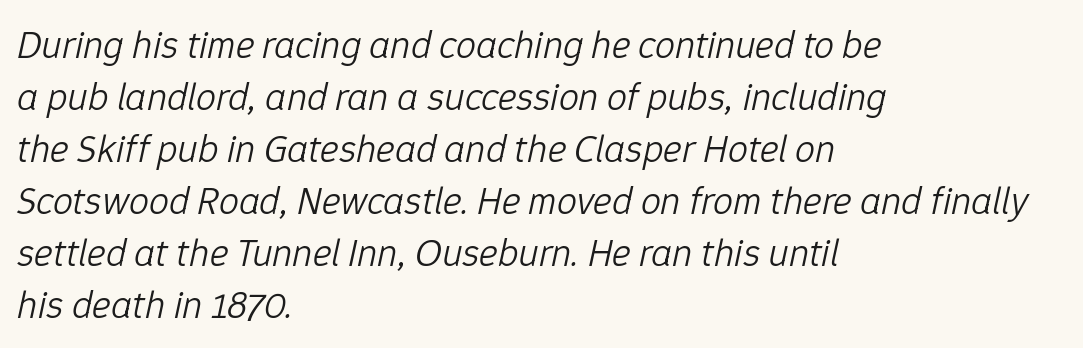
{"italic": "yes", "lean": "right", "slant_degrees": 12, "bold": "no", "weight": "light", "width": "normal", "stroke_contrast": "low", "x_height": "medium", "monospaced": "no", "underline": "no", "align": "left", "line_spacing": "normal", "line_spacing_ratio": 1.3, "letter_spacing": "normal", "letter_spacing_em": 0.0, "glyph_px": 40}
